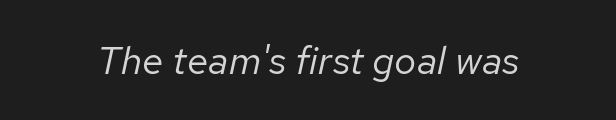
The image shows 39 px regular-weight type, italic (leaning right); set normal letter spacing, not underlined; low stroke contrast and a medium x-height.
